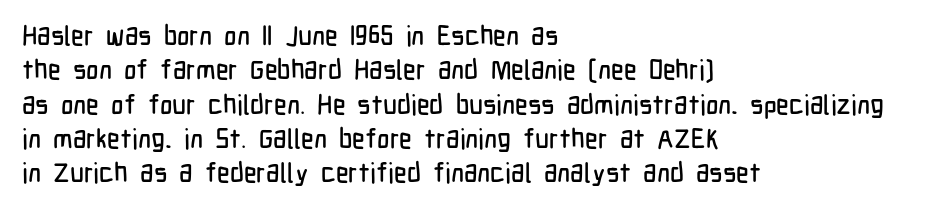
{"italic": "no", "underline": "no", "align": "left", "line_spacing": "normal", "line_spacing_ratio": 1.27, "letter_spacing": "normal", "letter_spacing_em": 0.0, "glyph_px": 27}
